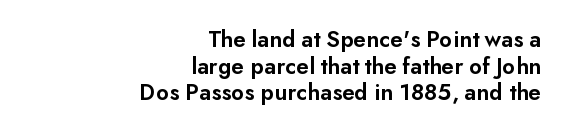
The image shows 24 px text type, upright; set right-aligned, tight line spacing (1.11x), normal letter spacing, not underlined.
